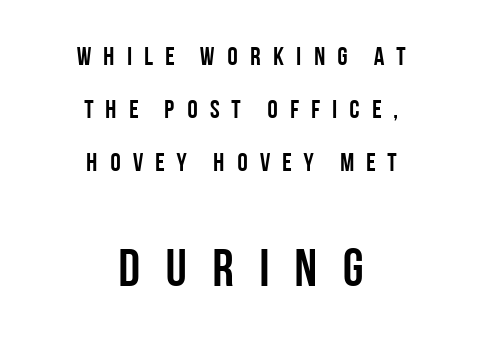
Q: Is the text bold? A: Yes.
Q: Is the text italic (slanted)? A: No, it is upright.
Q: Is the typeface a serif or a sans-serif typeface? A: Sans-serif.
Q: Is the text underlined? A: No.
Q: How is the paragraph aligned? A: Centered.
Q: Is the spacing between letters normal or unusually wide? A: Unusually wide.
Q: Is the spacing between lines tight, normal or loose? A: Loose.
Q: Which block of text is set in a larger size, the first (top) or the second (bottom)? A: The second (bottom) one.
Q: Width (condensed, normal, or wide)? A: Condensed.
Q: Stroke contrast? A: Low.
Q: x-height? A: Large.
Q: Monospaced? A: No.
